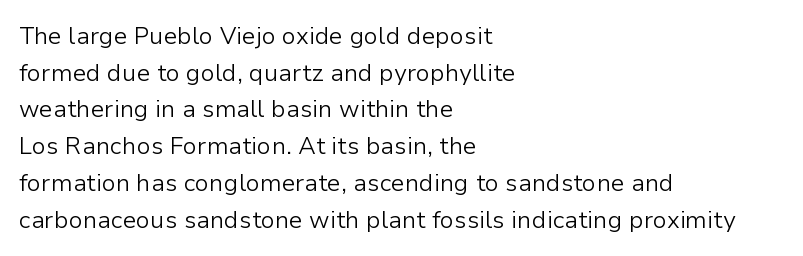
{"italic": "no", "bold": "no", "underline": "no", "align": "left", "line_spacing": "normal", "line_spacing_ratio": 1.53, "letter_spacing": "normal", "letter_spacing_em": 0.0, "glyph_px": 24}
